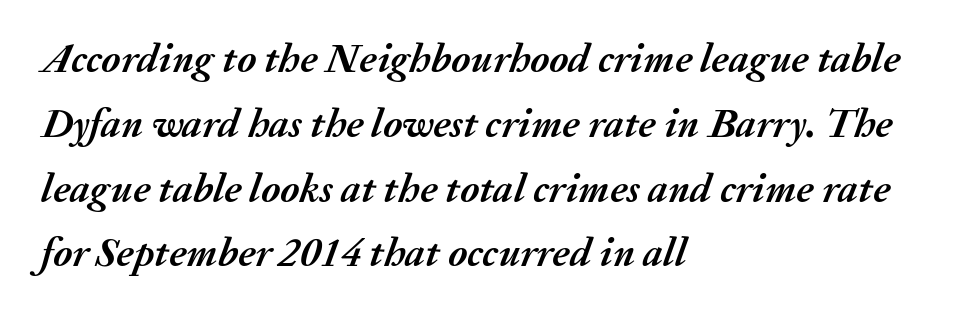
{"italic": "yes", "lean": "right", "slant_degrees": 20, "bold": "yes", "weight": "semibold", "width": "normal", "stroke_contrast": "medium", "x_height": "medium", "monospaced": "no", "underline": "no", "align": "left", "line_spacing": "normal", "line_spacing_ratio": 1.58, "letter_spacing": "normal", "letter_spacing_em": 0.0, "glyph_px": 41}
